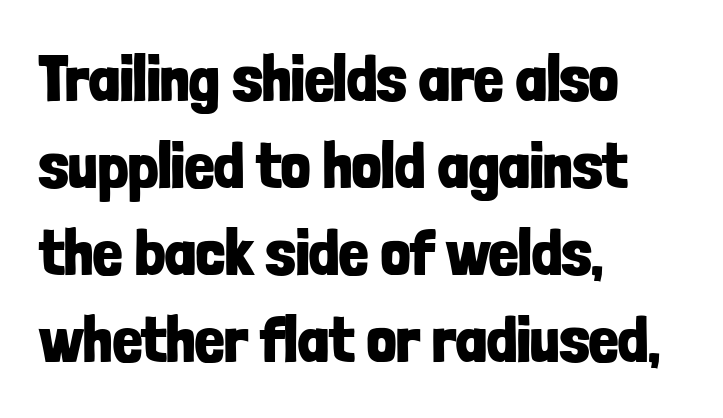
Does the lettering tilt? It doesn't — this is upright. The passage shown is typed in a proportional face where columns would drift. The rendering shows plain stroke endings on the letterforms — a sans-serif design. Students, note that the glyphs here touch the page at normal intervals. Plenty of ink on the page — the face is bold.
